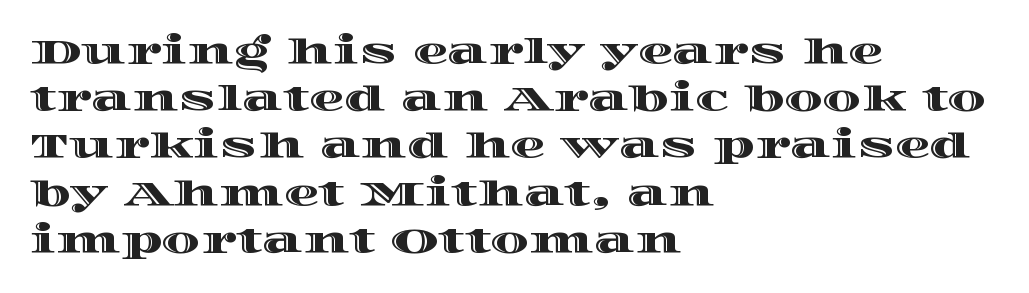
Q: Is the text italic (slanted)? A: No, it is upright.
Q: Is the text underlined? A: No.
Q: How is the paragraph aligned? A: Left-aligned.
Q: Is the spacing between letters normal or unusually wide? A: Normal.
Q: Is the spacing between lines tight, normal or loose? A: Normal.
Q: Width (condensed, normal, or wide)? A: Wide.
Q: x-height? A: Large.
Q: Monospaced? A: No.
